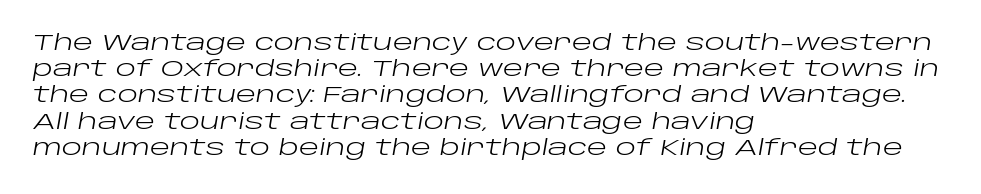
{"italic": "yes", "lean": "right", "slant_degrees": 10, "bold": "no", "underline": "no", "align": "left", "line_spacing": "normal", "line_spacing_ratio": 1.25, "letter_spacing": "normal", "letter_spacing_em": 0.0, "glyph_px": 21}
